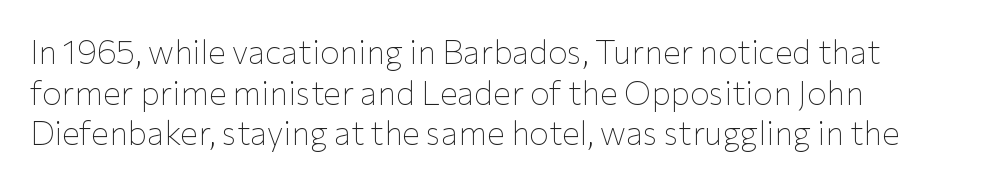
The image shows 33 px thin sans-serif type, upright; set line spacing 1.23x, normal letter spacing, not underlined; low stroke contrast and a medium x-height.
